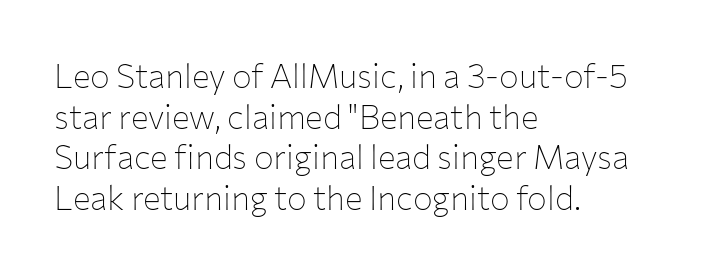
Q: Is the text bold? A: No.
Q: Is the text italic (slanted)? A: No, it is upright.
Q: Is the typeface a serif or a sans-serif typeface? A: Sans-serif.
Q: Is the text underlined? A: No.
Q: How is the paragraph aligned? A: Left-aligned.
Q: Is the spacing between letters normal or unusually wide? A: Normal.
Q: Width (condensed, normal, or wide)? A: Normal.
Q: Stroke contrast? A: Low.
Q: x-height? A: Medium.
Q: Monospaced? A: No.
